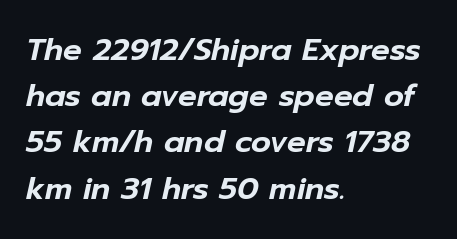
Q: Is the text italic (slanted)? A: Yes, it leans right by about 12 degrees.
Q: Is the text underlined? A: No.
Q: How is the paragraph aligned? A: Left-aligned.
Q: Is the spacing between letters normal or unusually wide? A: Normal.
Q: Is the spacing between lines tight, normal or loose? A: Normal.
Q: Width (condensed, normal, or wide)? A: Normal.
Q: Stroke contrast? A: Low.
Q: x-height? A: Medium.
Q: Monospaced? A: No.
